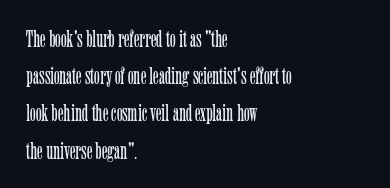
{"italic": "no", "bold": "no", "underline": "no", "align": "left", "line_spacing": "normal", "line_spacing_ratio": 1.55, "letter_spacing": "normal", "letter_spacing_em": 0.0, "glyph_px": 24}
